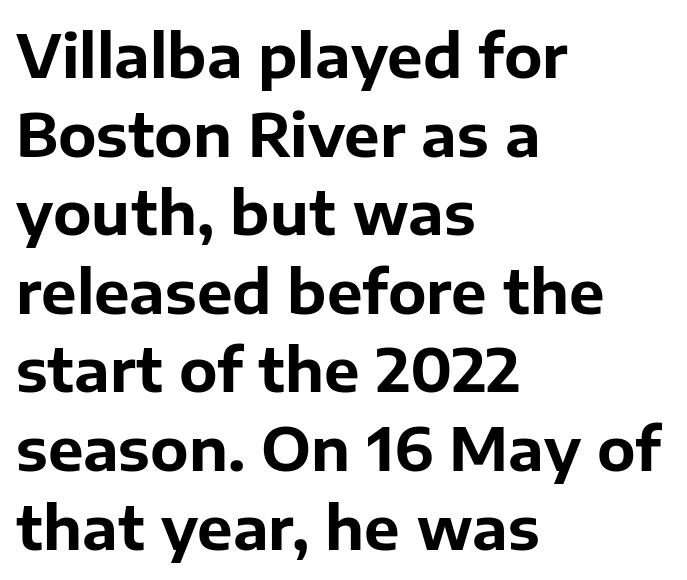
Q: Is the text bold? A: Yes.
Q: Is the text italic (slanted)? A: No, it is upright.
Q: Is the typeface a serif or a sans-serif typeface? A: Sans-serif.
Q: Is the text underlined? A: No.
Q: How is the paragraph aligned? A: Left-aligned.
Q: Is the spacing between letters normal or unusually wide? A: Normal.
Q: Is the spacing between lines tight, normal or loose? A: Normal.
Q: Width (condensed, normal, or wide)? A: Normal.
Q: Stroke contrast? A: Low.
Q: x-height? A: Medium.
Q: Monospaced? A: No.
